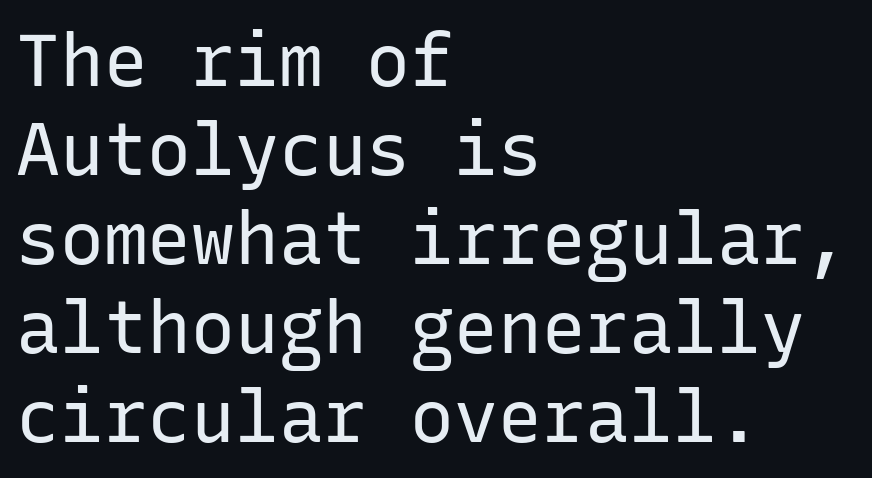
Q: Is the text bold? A: No.
Q: Is the text italic (slanted)? A: No, it is upright.
Q: Is the typeface a serif or a sans-serif typeface? A: Sans-serif.
Q: Is the text underlined? A: No.
Q: How is the paragraph aligned? A: Left-aligned.
Q: Is the spacing between letters normal or unusually wide? A: Normal.
Q: Width (condensed, normal, or wide)? A: Normal.
Q: Stroke contrast? A: Low.
Q: x-height? A: Medium.
Q: Monospaced? A: Yes.
